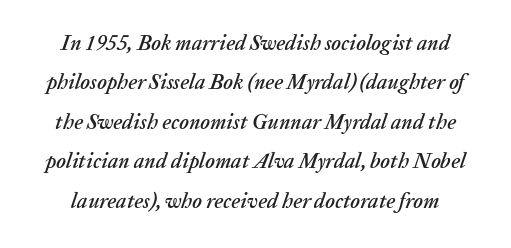
The image shows 21 px text type, italic (leaning right); set line spacing 1.88x, normal letter spacing, not underlined.
